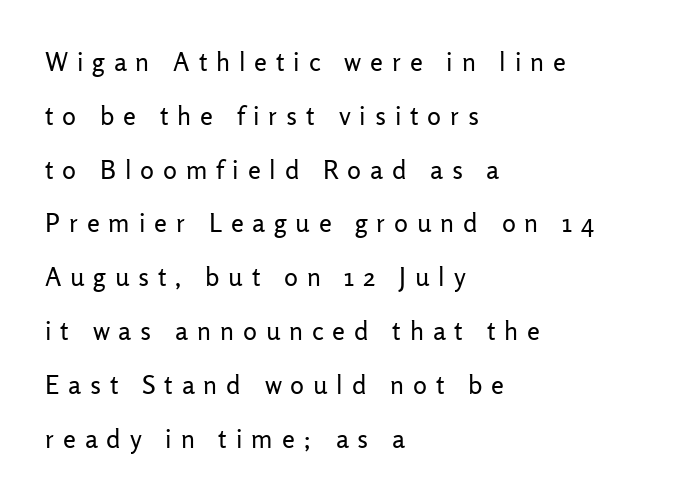
The image shows 26 px text type, upright; set left-aligned, loose line spacing (2.07x), unusually wide letter spacing (+0.34 em), not underlined.
